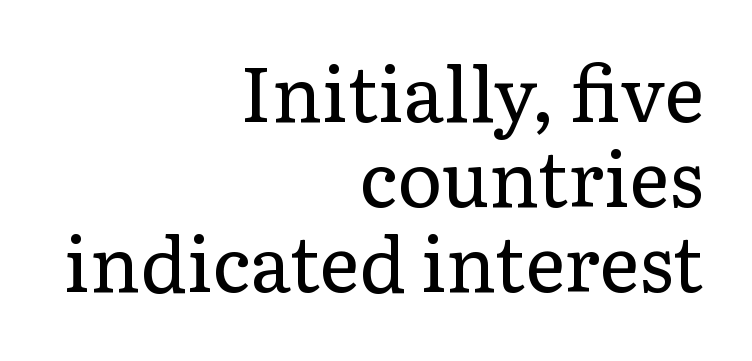
{"serif": "yes", "italic": "no", "bold": "no", "weight": "regular", "width": "normal", "stroke_contrast": "low", "x_height": "medium", "monospaced": "no", "underline": "no", "align": "right", "line_spacing": "tight", "line_spacing_ratio": 1.12, "letter_spacing": "normal", "letter_spacing_em": 0.0, "glyph_px": 76}
